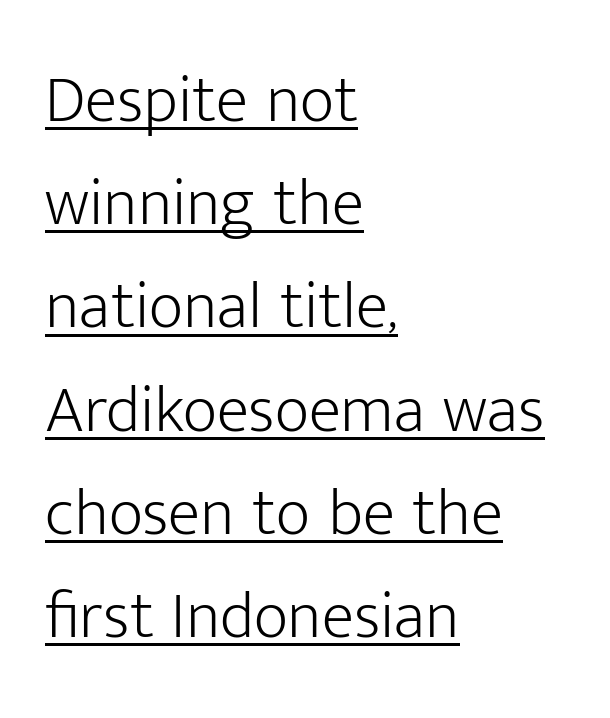
Compared with typical body copy, the letter spacing here is the same. Stems and bowls with no extra thickness — not bold. All the whitespace from short lines collects on the right. The axis of the letterforms is exactly vertical. The face used here is proportionally spaced, like ordinary book or web type. The rendered words wear a rule along their underside.
